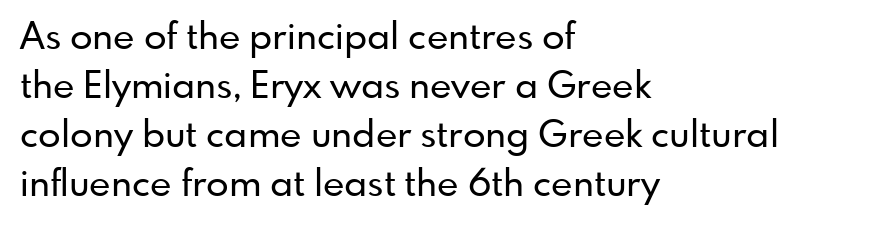
Q: Is the text italic (slanted)? A: No, it is upright.
Q: Is the typeface a serif or a sans-serif typeface? A: Sans-serif.
Q: Is the text underlined? A: No.
Q: How is the paragraph aligned? A: Left-aligned.
Q: Is the spacing between letters normal or unusually wide? A: Normal.
Q: Is the spacing between lines tight, normal or loose? A: Normal.
Q: Width (condensed, normal, or wide)? A: Normal.
Q: Stroke contrast? A: Low.
Q: x-height? A: Small.
Q: Monospaced? A: No.
